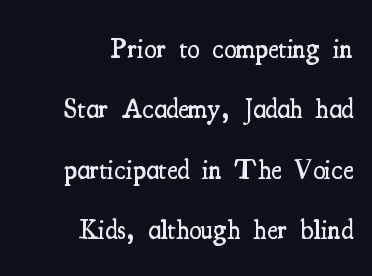
Q: Is the text bold? A: Semi-bold.
Q: Is the text italic (slanted)? A: No, it is upright.
Q: Is the typeface a serif or a sans-serif typeface? A: Serif.
Q: Is the text underlined? A: No.
Q: How is the paragraph aligned? A: Right-aligned.
Q: Is the spacing between letters normal or unusually wide? A: Normal.
Q: Is the spacing between lines tight, normal or loose? A: Loose.
Q: Width (condensed, normal, or wide)? A: Condensed.
Q: Stroke contrast? A: Medium.
Q: x-height? A: Small.
Q: Monospaced? A: No.
